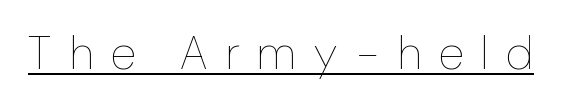
The image shows 47 px thin, condensed type, upright; set unusually wide letter spacing (+0.38 em), underlined; low stroke contrast and a medium x-height.
